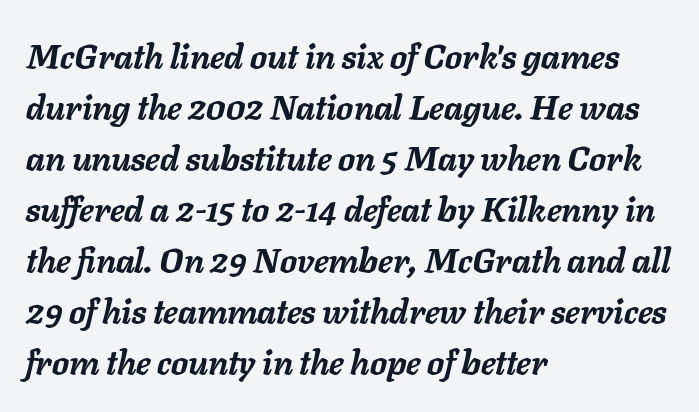
The rendering applies a slant to the glyphs. The letters sit at their default tracking, neither squeezed nor spread. This rendering features lettering with no underline. Its strokes are broad and dark, the hallmark of bold type. Visually the block forms a straight wall on the left and a jagged coastline on the right.
